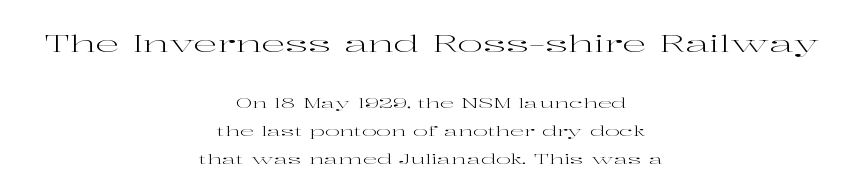
Q: Is the text bold? A: No.
Q: Is the text italic (slanted)? A: No, it is upright.
Q: Is the text underlined? A: No.
Q: How is the paragraph aligned? A: Centered.
Q: Is the spacing between letters normal or unusually wide? A: Normal.
Q: Is the spacing between lines tight, normal or loose? A: Loose.
Q: Which block of text is set in a larger size, the first (top) or the second (bottom)? A: The first (top) one.
